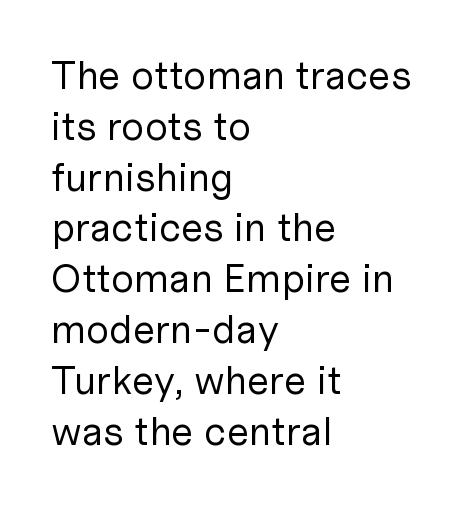
Varying glyph widths throughout — classic text-font behaviour. Students, observe: this is what conventionally led text looks like. The glyphs in this specimen are sans serif. Check under the words: just untouched page. This sample is left-justified, so line endings fall wherever the words run out. Inter-character spacing is left at the font's built-in metrics.
